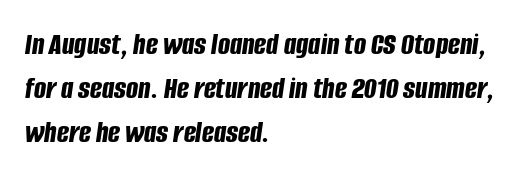
Q: Is the text bold? A: Yes.
Q: Is the text italic (slanted)? A: Yes, it leans right by about 8 degrees.
Q: Is the text underlined? A: No.
Q: How is the paragraph aligned? A: Left-aligned.
Q: Is the spacing between letters normal or unusually wide? A: Normal.
Q: Is the spacing between lines tight, normal or loose? A: Normal.
Q: Width (condensed, normal, or wide)? A: Condensed.
Q: Stroke contrast? A: Low.
Q: x-height? A: Large.
Q: Monospaced? A: No.
